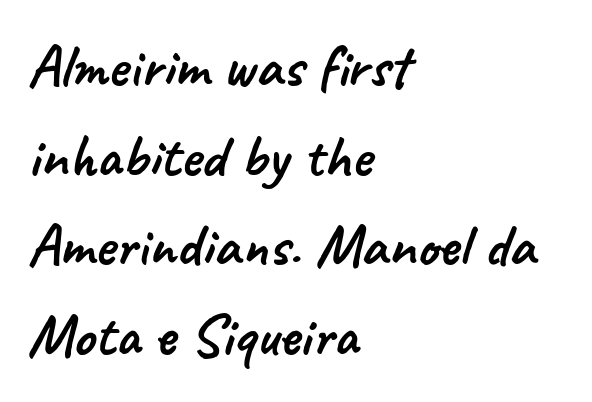
Q: Is the typeface a serif or a sans-serif typeface? A: Sans-serif.
Q: Is the text underlined? A: No.
Q: How is the paragraph aligned? A: Left-aligned.
Q: Is the spacing between letters normal or unusually wide? A: Normal.
Q: Is the spacing between lines tight, normal or loose? A: Normal.
Q: Width (condensed, normal, or wide)? A: Normal.
Q: Stroke contrast? A: Low.
Q: x-height? A: Small.
Q: Monospaced? A: No.
